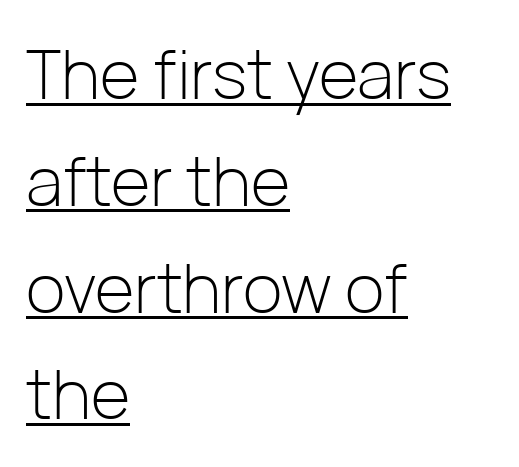
Q: Is the text bold? A: No.
Q: Is the text italic (slanted)? A: No, it is upright.
Q: Is the typeface a serif or a sans-serif typeface? A: Sans-serif.
Q: Is the text underlined? A: Yes.
Q: How is the paragraph aligned? A: Left-aligned.
Q: Is the spacing between letters normal or unusually wide? A: Normal.
Q: Is the spacing between lines tight, normal or loose? A: Normal.
Q: Width (condensed, normal, or wide)? A: Normal.
Q: Stroke contrast? A: Low.
Q: x-height? A: Medium.
Q: Monospaced? A: No.
